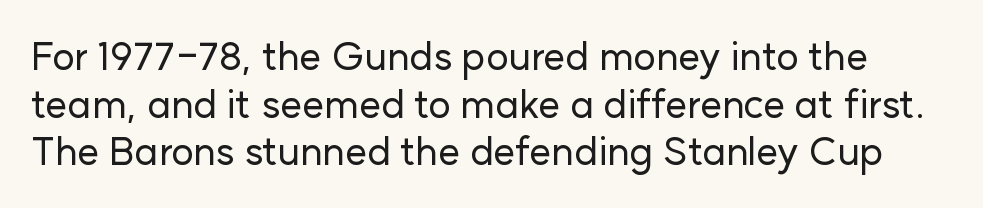
In terms of letterform style, serifs are entirely absent. Descenders are the only things crossing below the line. Every character sits straight up, as roman type does. The passage shown has conventional tracking throughout. You could not count columns in this text — the font is proportionally spaced.
